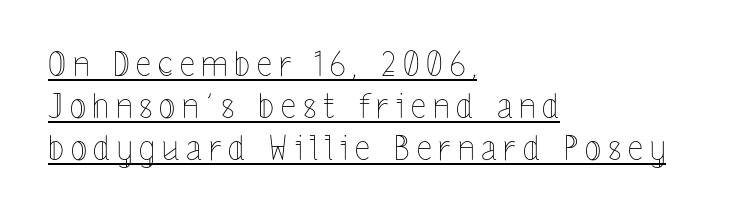
The image shows 34 px thin, condensed type, upright; set left-aligned, line spacing 1.23x, unusually wide letter spacing (+0.2 em), underlined; a medium x-height.
